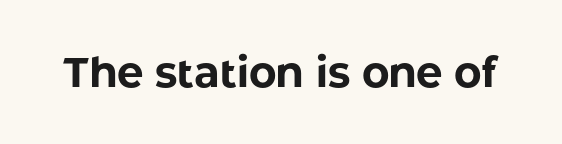
The image shows 42 px bold sans-serif type, upright; set normal letter spacing, not underlined; low stroke contrast and a medium x-height.
